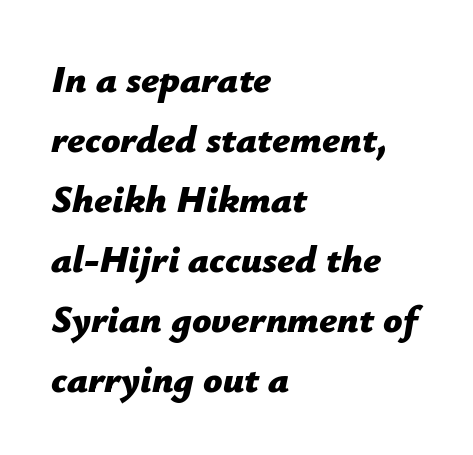
The image shows 38 px bold type, italic (leaning right); set left-aligned, normal line spacing (1.58x), normal letter spacing, not underlined; low stroke contrast and a medium x-height.
